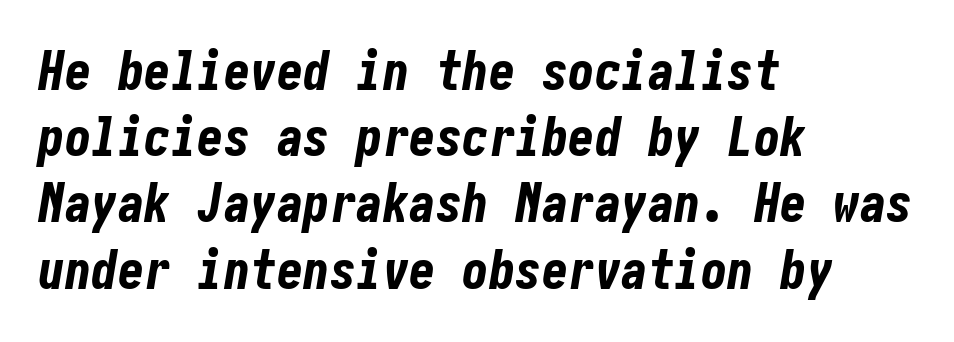
Does the copy run flush right? No — it runs flush left. Whoever set this chose a conventional vertical rhythm. Default kerning and tracking; the words read as compact shapes. Decoration check: the copy has no underline.
